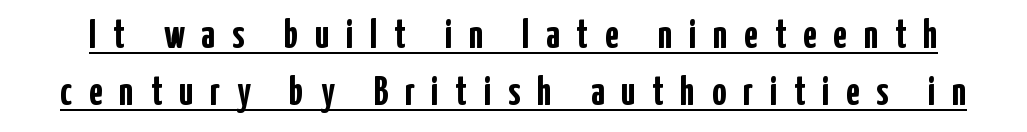
{"serif": "no", "italic": "no", "bold": "yes", "weight": "semibold", "width": "condensed", "stroke_contrast": "low", "x_height": "medium", "monospaced": "no", "underline": "yes", "line_spacing": "normal", "line_spacing_ratio": 1.43, "letter_spacing": "wide", "letter_spacing_em": 0.42, "glyph_px": 40}
